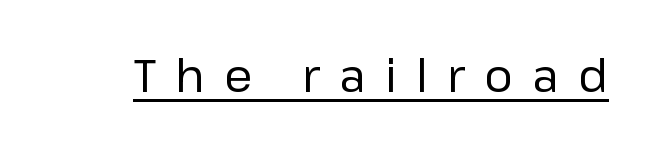
{"serif": "no", "italic": "no", "bold": "no", "weight": "regular", "width": "normal", "stroke_contrast": "low", "x_height": "medium", "monospaced": "no", "underline": "yes", "letter_spacing": "wide", "letter_spacing_em": 0.43, "glyph_px": 45}
